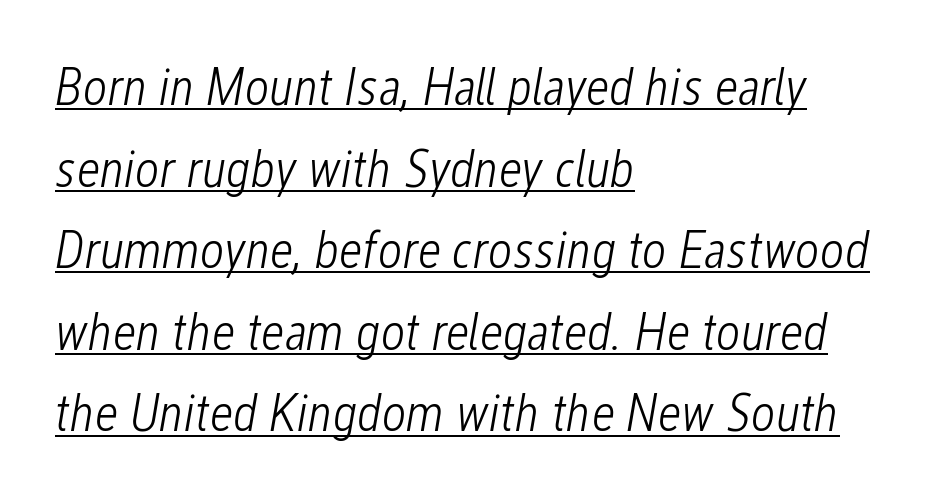
Q: Is the text bold? A: No.
Q: Is the text italic (slanted)? A: Yes, it leans right by about 12 degrees.
Q: Is the text underlined? A: Yes.
Q: How is the paragraph aligned? A: Left-aligned.
Q: Is the spacing between letters normal or unusually wide? A: Normal.
Q: Is the spacing between lines tight, normal or loose? A: Normal.
Q: Width (condensed, normal, or wide)? A: Condensed.
Q: Stroke contrast? A: Low.
Q: x-height? A: Medium.
Q: Monospaced? A: No.
